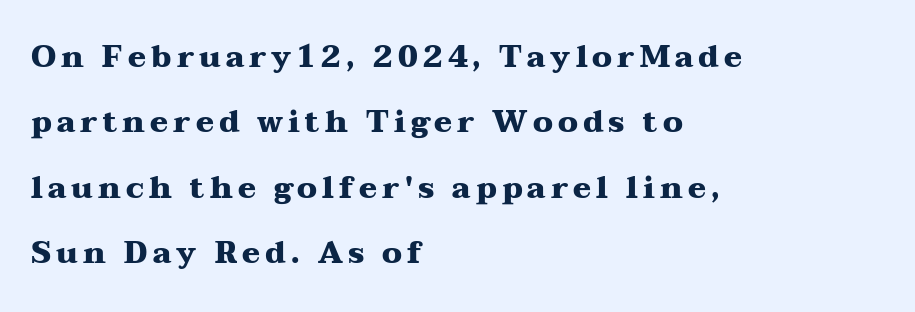
Q: Is the text bold? A: Yes.
Q: Is the text italic (slanted)? A: No, it is upright.
Q: Is the typeface a serif or a sans-serif typeface? A: Serif.
Q: Is the text underlined? A: No.
Q: How is the paragraph aligned? A: Left-aligned.
Q: Is the spacing between lines tight, normal or loose? A: Loose.
Q: Width (condensed, normal, or wide)? A: Wide.
Q: Stroke contrast? A: Medium.
Q: x-height? A: Medium.
Q: Monospaced? A: No.
